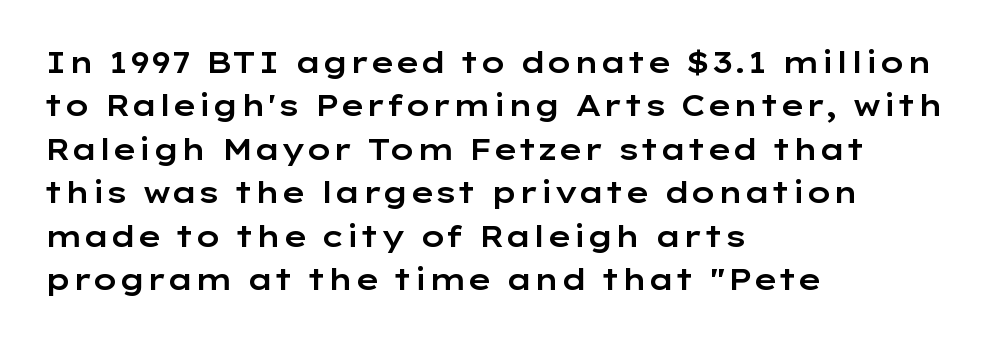
{"serif": "no", "italic": "no", "width": "wide", "stroke_contrast": "low", "x_height": "medium", "monospaced": "no", "underline": "no", "align": "left", "line_spacing": "normal", "line_spacing_ratio": 1.5, "letter_spacing": "normal", "letter_spacing_em": 0.0, "glyph_px": 29}
